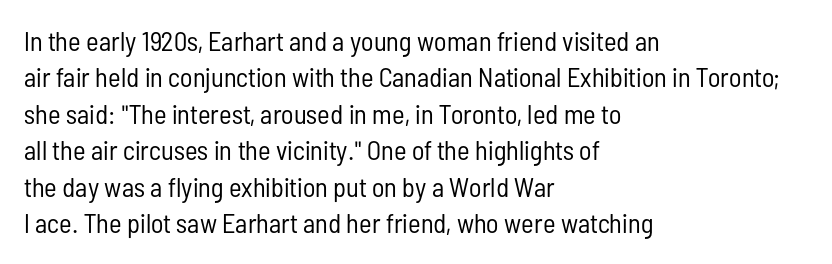
{"italic": "no", "bold": "no", "underline": "no", "align": "left", "line_spacing": "normal", "line_spacing_ratio": 1.35, "letter_spacing": "normal", "letter_spacing_em": 0.0, "glyph_px": 27}
